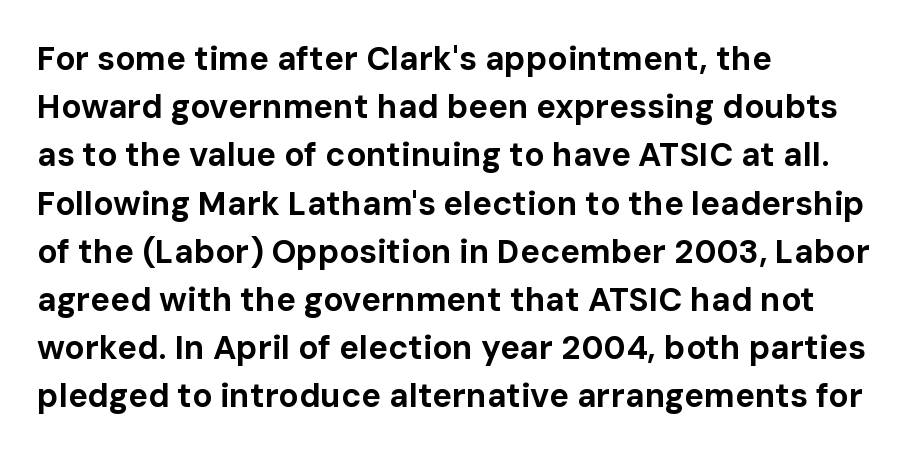
Q: Is the text bold? A: Yes.
Q: Is the text italic (slanted)? A: No, it is upright.
Q: Is the typeface a serif or a sans-serif typeface? A: Sans-serif.
Q: Is the text underlined? A: No.
Q: How is the paragraph aligned? A: Left-aligned.
Q: Is the spacing between letters normal or unusually wide? A: Normal.
Q: Is the spacing between lines tight, normal or loose? A: Normal.
Q: Width (condensed, normal, or wide)? A: Normal.
Q: Stroke contrast? A: Low.
Q: x-height? A: Medium.
Q: Monospaced? A: No.
